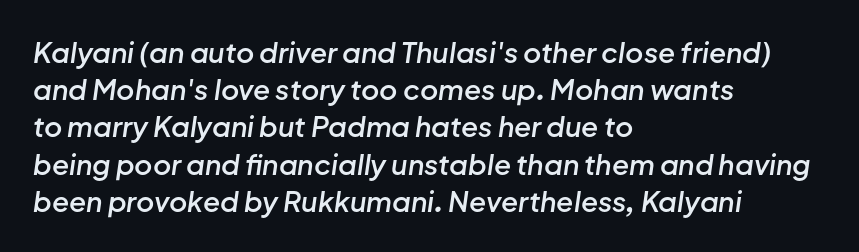
Anything drawn beneath the words? Only blank space. This sample keeps an unexceptional amount of space between lines. In terms of posture, this sample is oblique. Between one letter and the next there's only the usual sliver of space.
